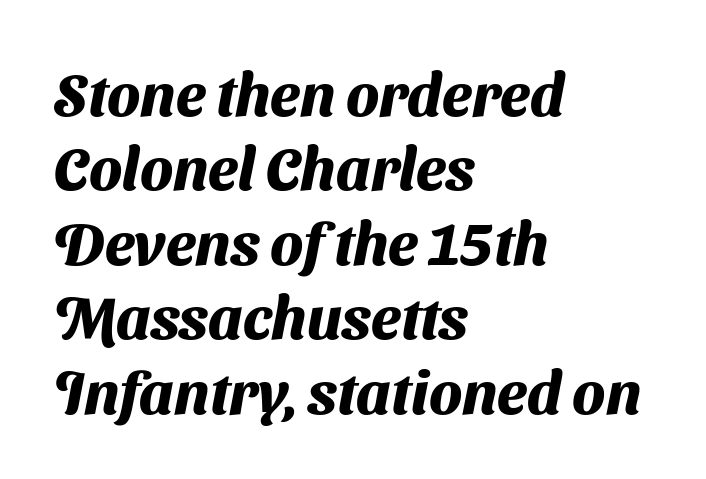
{"serif": "no", "bold": "yes", "weight": "heavy", "width": "normal", "stroke_contrast": "medium", "x_height": "medium", "monospaced": "no", "underline": "no", "align": "left", "line_spacing_ratio": 1.24, "letter_spacing": "normal", "letter_spacing_em": 0.0, "glyph_px": 60}
